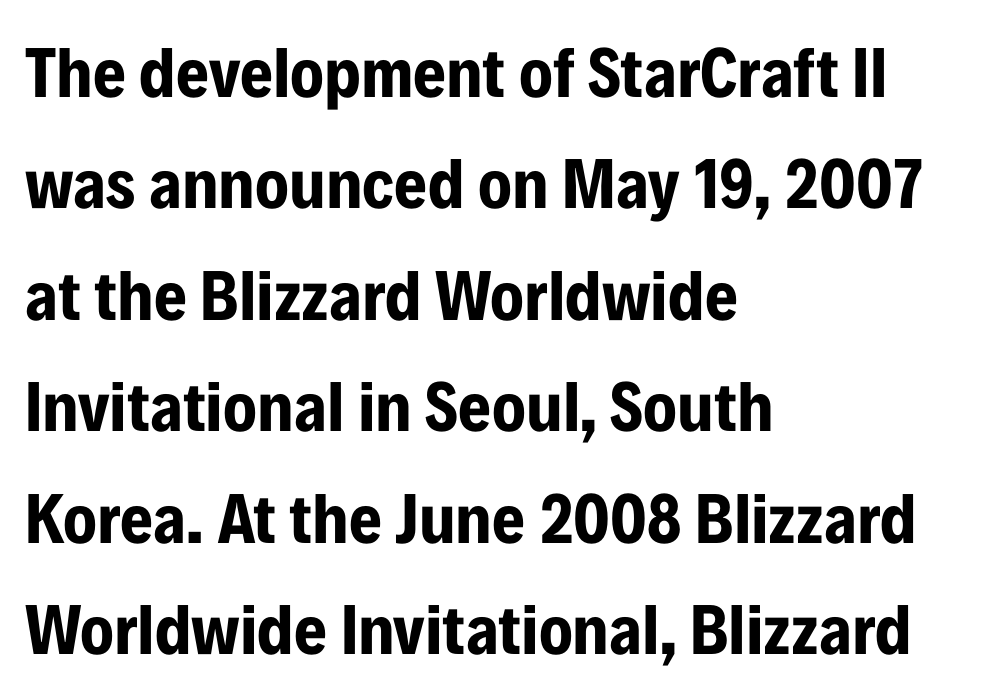
Q: Is the text bold? A: Yes.
Q: Is the text italic (slanted)? A: No, it is upright.
Q: Is the typeface a serif or a sans-serif typeface? A: Sans-serif.
Q: Is the text underlined? A: No.
Q: How is the paragraph aligned? A: Left-aligned.
Q: Is the spacing between letters normal or unusually wide? A: Normal.
Q: Is the spacing between lines tight, normal or loose? A: Normal.
Q: Width (condensed, normal, or wide)? A: Condensed.
Q: Stroke contrast? A: Low.
Q: x-height? A: Medium.
Q: Monospaced? A: No.
